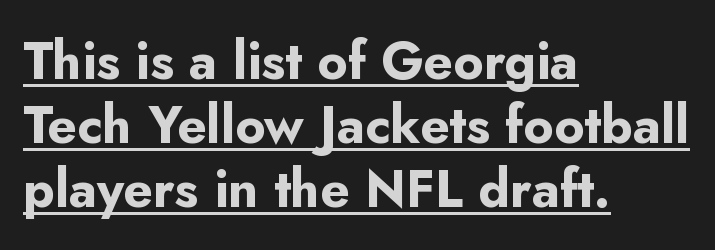
Unlike a traditional serif, this face leaves its strokes unadorned. The rendering uses natural spacing where letterforms have individual widths. Look at the tracking — it's just the regular setting, nothing added. Decoration check: the copy is underlined. The characters look thick and weighty, a clear bold. Horizontally, the lines are justified to the leading edge only.
